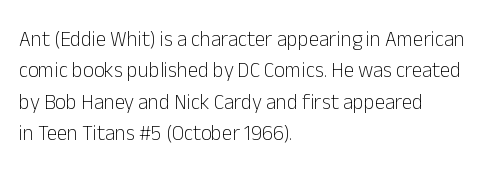
Each row of text sits above clean, open space. Italic? Not at all — the glyphs are vertical. Typeset ragged right — the left edge is the straight one. Each word holds together tightly as a unit, with standard inter-letter gaps. Interline gaps are of average width in this sample.
